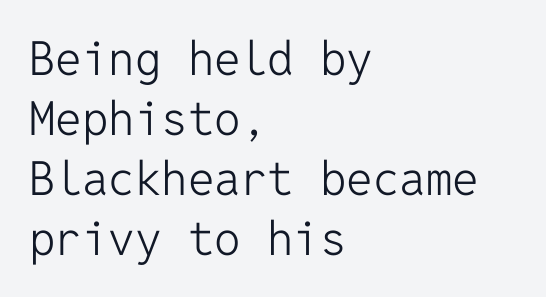
The image shows 47 px light sans-serif type, upright, monospaced; set left-aligned, normal line spacing (1.28x), normal letter spacing, not underlined; low stroke contrast and a medium x-height.
